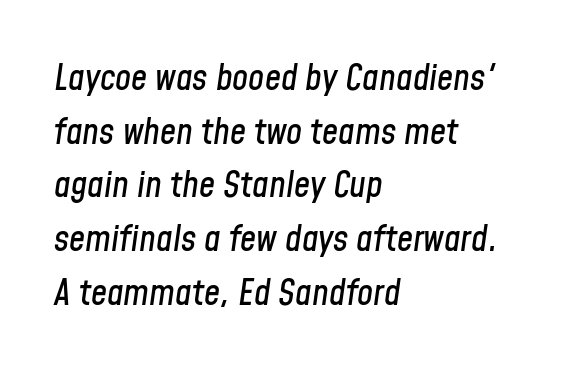
Q: Is the text italic (slanted)? A: Yes, it leans right by about 8 degrees.
Q: Is the text underlined? A: No.
Q: How is the paragraph aligned? A: Left-aligned.
Q: Is the spacing between letters normal or unusually wide? A: Normal.
Q: Is the spacing between lines tight, normal or loose? A: Normal.
Q: Width (condensed, normal, or wide)? A: Condensed.
Q: Stroke contrast? A: Low.
Q: x-height? A: Medium.
Q: Monospaced? A: No.
